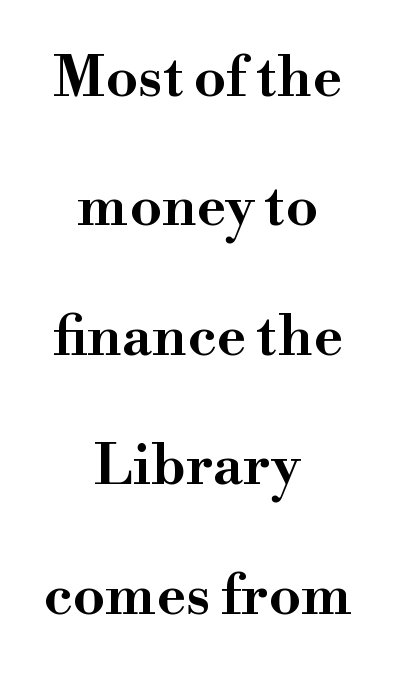
The image shows 57 px wide serif type, upright; set centered, loose line spacing (2.27x), normal letter spacing, not underlined; high stroke contrast and a small x-height.
